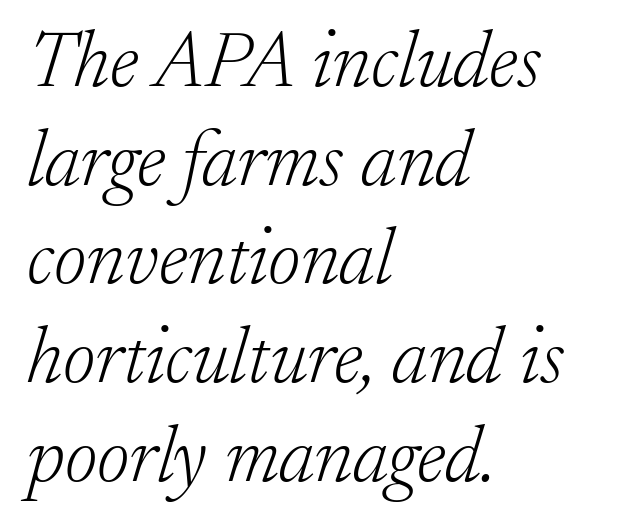
Q: Is the text bold? A: No.
Q: Is the text italic (slanted)? A: Yes, it leans right by about 17 degrees.
Q: Is the typeface a serif or a sans-serif typeface? A: Serif.
Q: Is the text underlined? A: No.
Q: How is the paragraph aligned? A: Left-aligned.
Q: Is the spacing between letters normal or unusually wide? A: Normal.
Q: Is the spacing between lines tight, normal or loose? A: Normal.
Q: Width (condensed, normal, or wide)? A: Normal.
Q: Stroke contrast? A: Low.
Q: x-height? A: Small.
Q: Monospaced? A: No.
